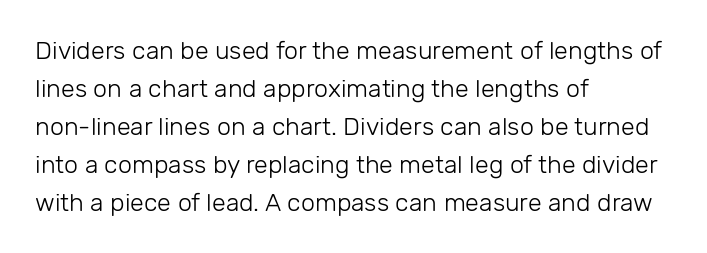
The font's upright variant was chosen for this text. The specimen omits any rule beneath the text block's lines. All the whitespace from short lines collects on the right. Tracking here is standard; glyphs follow each other at the usual distance.
